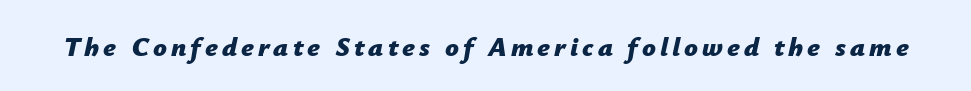
Q: Is the text bold? A: Yes.
Q: Is the text italic (slanted)? A: Yes, it leans right by about 12 degrees.
Q: Is the text underlined? A: No.
